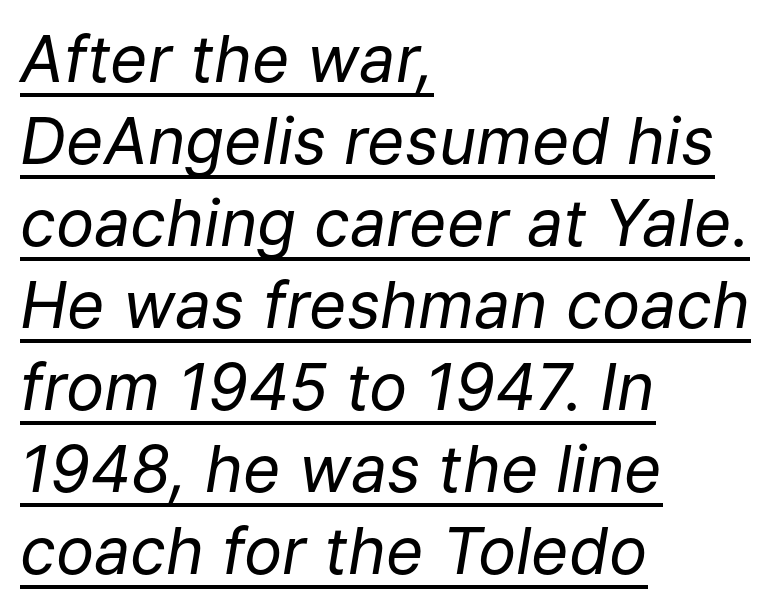
{"italic": "yes", "lean": "right", "slant_degrees": 9, "bold": "no", "weight": "regular", "width": "normal", "stroke_contrast": "low", "x_height": "medium", "monospaced": "no", "underline": "yes", "align": "left", "line_spacing": "normal", "line_spacing_ratio": 1.28, "letter_spacing": "normal", "letter_spacing_em": 0.0, "glyph_px": 64}
